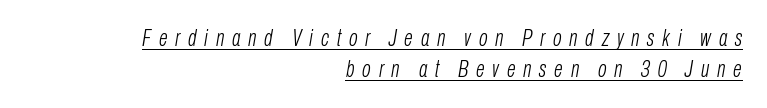
{"italic": "yes", "lean": "right", "slant_degrees": 10, "bold": "no", "underline": "yes", "align": "right", "line_spacing": "normal", "line_spacing_ratio": 1.35, "letter_spacing": "wide", "letter_spacing_em": 0.34, "glyph_px": 23}
